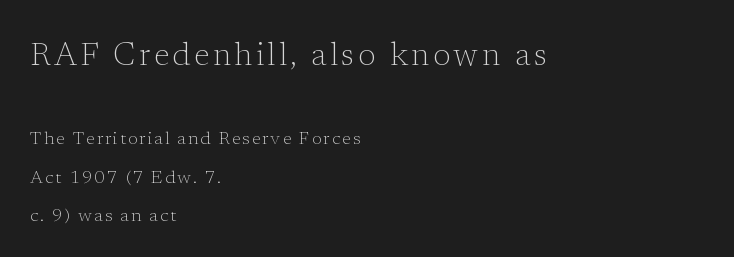
Q: Is the text bold? A: No.
Q: Is the text italic (slanted)? A: No, it is upright.
Q: Is the typeface a serif or a sans-serif typeface? A: Serif.
Q: Is the text underlined? A: No.
Q: How is the paragraph aligned? A: Left-aligned.
Q: Is the spacing between lines tight, normal or loose? A: Loose.
Q: Which block of text is set in a larger size, the first (top) or the second (bottom)? A: The first (top) one.
Q: Width (condensed, normal, or wide)? A: Normal.
Q: Stroke contrast? A: Low.
Q: x-height? A: Medium.
Q: Monospaced? A: No.
